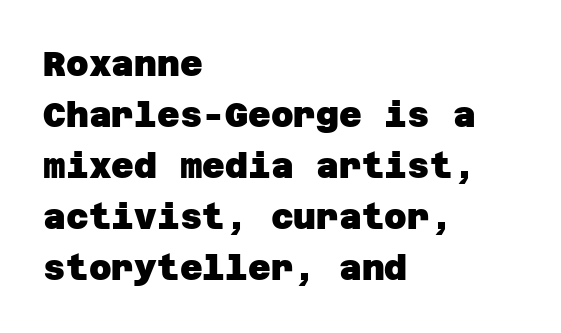
Q: Is the text bold? A: Yes.
Q: Is the typeface a serif or a sans-serif typeface? A: Sans-serif.
Q: Is the text underlined? A: No.
Q: How is the paragraph aligned? A: Left-aligned.
Q: Is the spacing between letters normal or unusually wide? A: Normal.
Q: Is the spacing between lines tight, normal or loose? A: Normal.
Q: Width (condensed, normal, or wide)? A: Normal.
Q: Stroke contrast? A: Low.
Q: x-height? A: Large.
